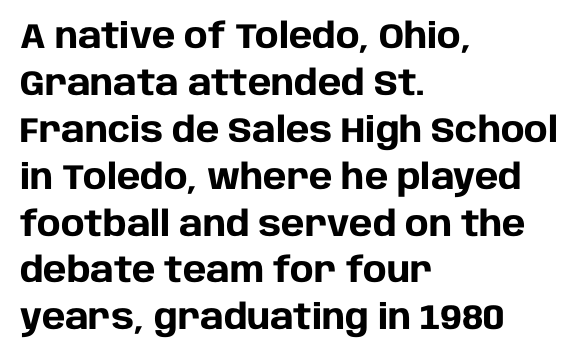
No italicization has been applied; the sample stays upright. Letterform terminals end flat and unadorned throughout the passage. These lines are rendered in a variable-pitch font. Does extra space separate the letters? No, they use regular spacing. A typesetter would call this leading conventional body-copy spacing.
